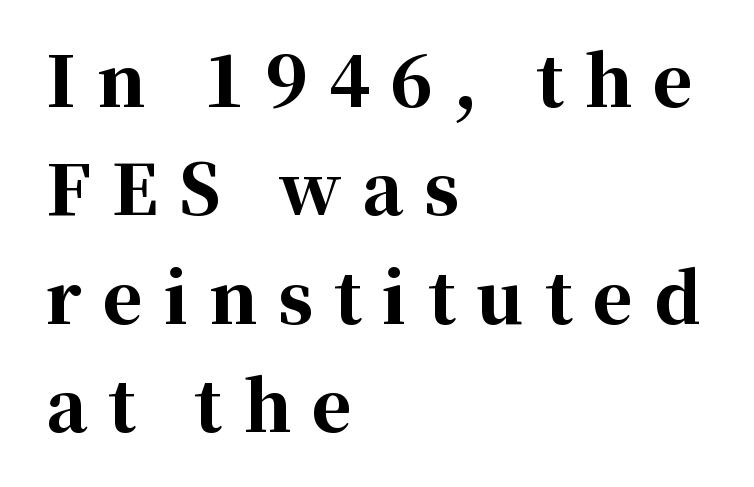
Proportional: the letters do not fall into vertical columns. A student would call this left alignment; a typographer would say flush left, rag right. Interline gaps are of average width in this sample. Just letters on the line, the space beneath them empty.
